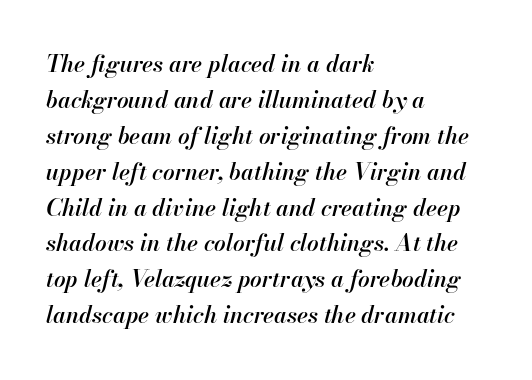
Type without underlining. Typesetter's note: demi weight, one step under bold. The tracking reads as untouched default to a designer's eye. Whoever set this chose a conventional vertical rhythm.
